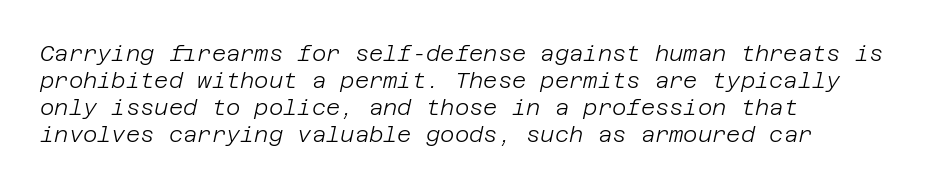
{"italic": "yes", "lean": "right", "slant_degrees": 12, "bold": "no", "underline": "no", "align": "left", "line_spacing_ratio": 1.23, "letter_spacing": "normal", "letter_spacing_em": 0.0, "glyph_px": 22}
